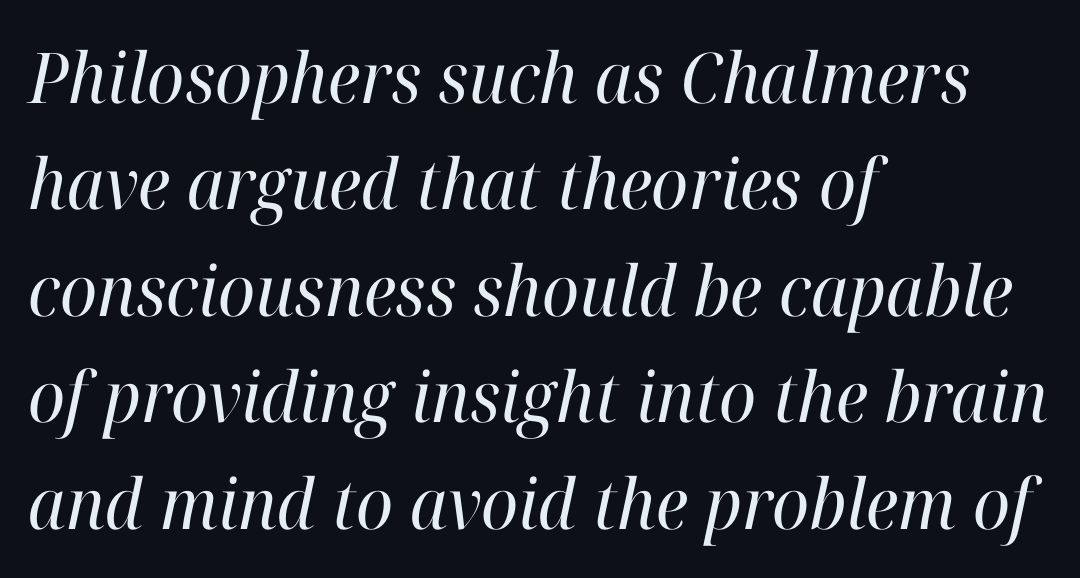
{"serif": "yes", "italic": "yes", "lean": "right", "slant_degrees": 12, "bold": "no", "weight": "regular", "width": "normal", "stroke_contrast": "high", "x_height": "medium", "monospaced": "no", "underline": "no", "align": "left", "line_spacing": "normal", "line_spacing_ratio": 1.52, "letter_spacing": "normal", "letter_spacing_em": 0.0, "glyph_px": 70}
